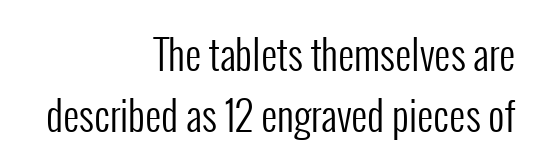
{"serif": "no", "italic": "no", "bold": "no", "weight": "regular", "width": "condensed", "stroke_contrast": "low", "x_height": "medium", "monospaced": "no", "underline": "no", "align": "right", "line_spacing": "normal", "line_spacing_ratio": 1.52, "letter_spacing": "normal", "letter_spacing_em": 0.0, "glyph_px": 40}
